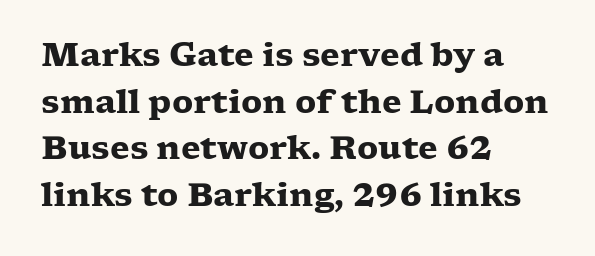
The image shows 32 px heavy, wide serif type, upright; set left-aligned, normal line spacing (1.46x), normal letter spacing, not underlined; low stroke contrast and a medium x-height.
